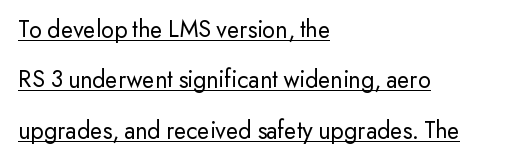
Has an underline been added? It has. The strokes are not fattened; the text isn't bold. The specimen reads as upright at a glance. The line-height multiplier appears high, well above default. The letters sit at their default tracking, neither squeezed nor spread. Each line starts at the same left margin while the right side varies.
